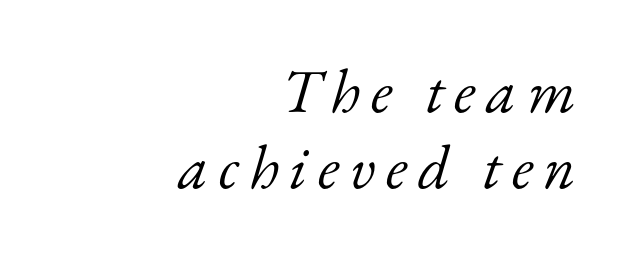
{"serif": "yes", "italic": "yes", "lean": "right", "slant_degrees": 17, "bold": "no", "weight": "light", "width": "normal", "stroke_contrast": "low", "x_height": "small", "monospaced": "no", "underline": "no", "align": "right", "line_spacing_ratio": 1.23, "glyph_px": 62}
